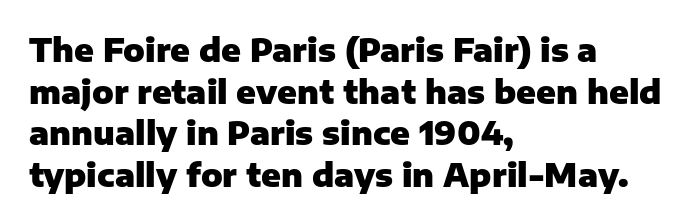
{"serif": "no", "italic": "no", "bold": "yes", "weight": "heavy", "width": "normal", "stroke_contrast": "low", "x_height": "medium", "monospaced": "no", "underline": "no", "align": "left", "line_spacing": "normal", "line_spacing_ratio": 1.3, "letter_spacing": "normal", "letter_spacing_em": 0.0, "glyph_px": 32}
